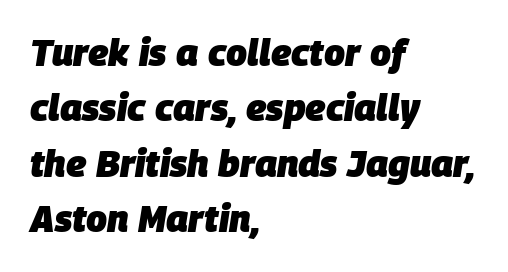
{"italic": "yes", "lean": "right", "slant_degrees": 9, "bold": "yes", "weight": "heavy", "width": "normal", "stroke_contrast": "low", "x_height": "large", "monospaced": "no", "underline": "no", "align": "left", "line_spacing": "normal", "line_spacing_ratio": 1.5, "letter_spacing": "normal", "letter_spacing_em": 0.0, "glyph_px": 37}
